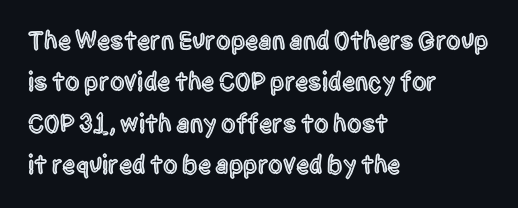
Q: Is the text italic (slanted)? A: No, it is upright.
Q: Is the text underlined? A: No.
Q: How is the paragraph aligned? A: Left-aligned.
Q: Is the spacing between letters normal or unusually wide? A: Normal.
Q: Is the spacing between lines tight, normal or loose? A: Normal.
